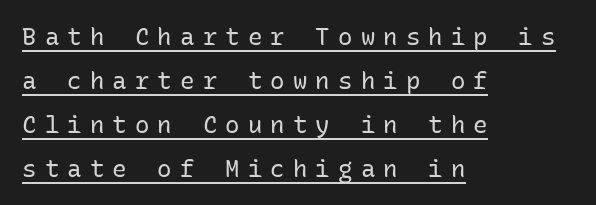
The image shows 24 px text type, upright; set left-aligned, line spacing 1.83x, unusually wide letter spacing (+0.34 em), underlined.
